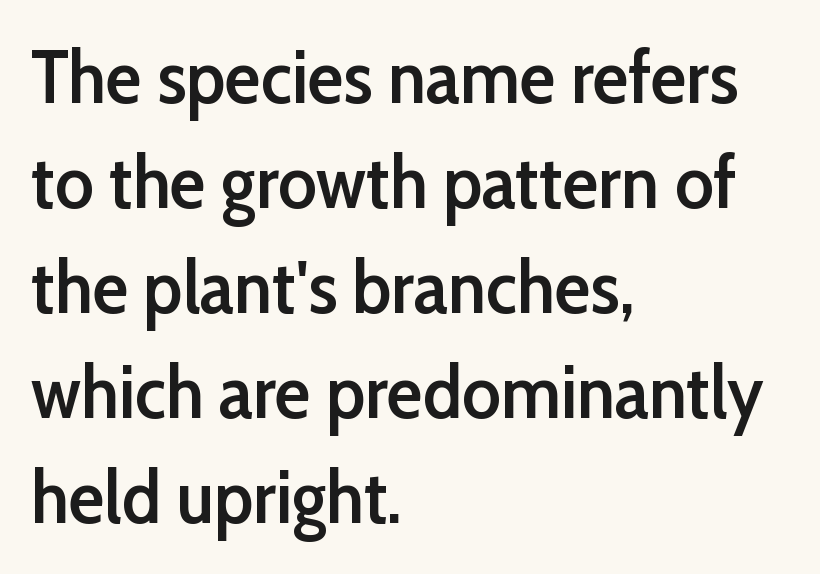
The image shows 74 px semibold sans-serif type, upright; set left-aligned, normal line spacing (1.42x), normal letter spacing, not underlined; low stroke contrast and a medium x-height.
